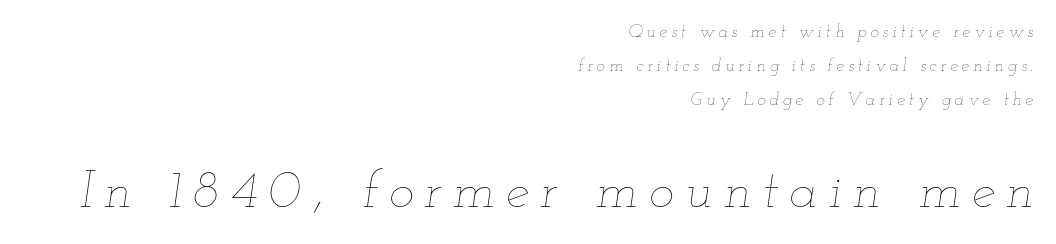
The image shows 53 px thin, wide type, italic (leaning right); set right-aligned, line spacing 1.88x, unusually wide letter spacing (+0.21 em), not underlined; the second (bottom) block is 2.94x larger; low stroke contrast and a small x-height.
